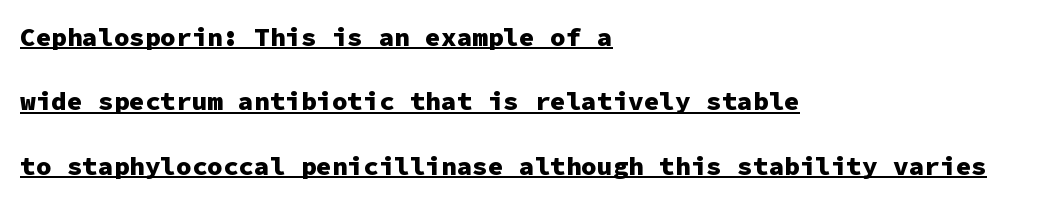
Does the weight exceed regular? Yes, all the way to bold. The letters stand upright; this is a roman face. Alignment: flush left. Reading down the column, the eye jumps a long way to each next line. Tracking here is standard; glyphs follow each other at the usual distance.
